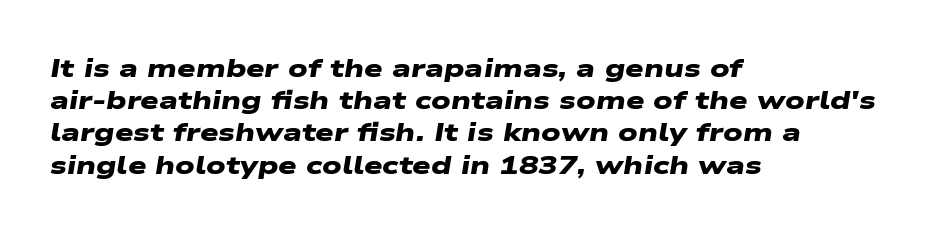
Q: Is the text bold? A: Yes.
Q: Is the text underlined? A: No.
Q: How is the paragraph aligned? A: Left-aligned.
Q: Is the spacing between letters normal or unusually wide? A: Normal.
